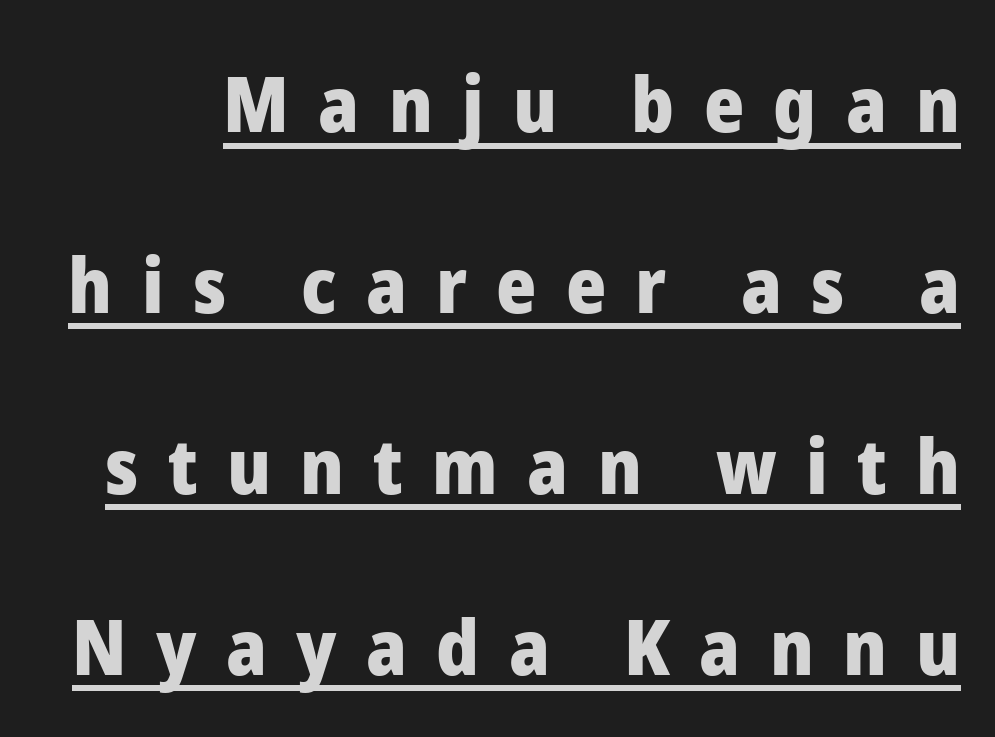
Q: Is the text bold? A: Yes.
Q: Is the text italic (slanted)? A: No, it is upright.
Q: Is the typeface a serif or a sans-serif typeface? A: Sans-serif.
Q: Is the text underlined? A: Yes.
Q: Is the spacing between letters normal or unusually wide? A: Unusually wide.
Q: Is the spacing between lines tight, normal or loose? A: Loose.
Q: Width (condensed, normal, or wide)? A: Normal.
Q: Stroke contrast? A: Low.
Q: x-height? A: Medium.
Q: Monospaced? A: No.
